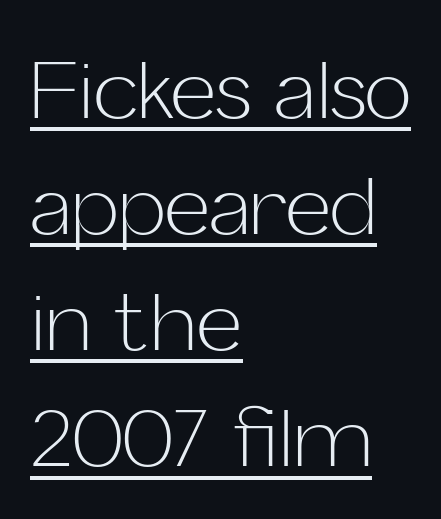
Where is the straight margin? On the left. The rendering uses natural spacing where letterforms have individual widths. Caption: standard tracking, unaltered. On a weight scale, this lands at 450 or below. Every word sits above its own underline. Baseline-to-baseline distance is the conventional proportion of letter height.
